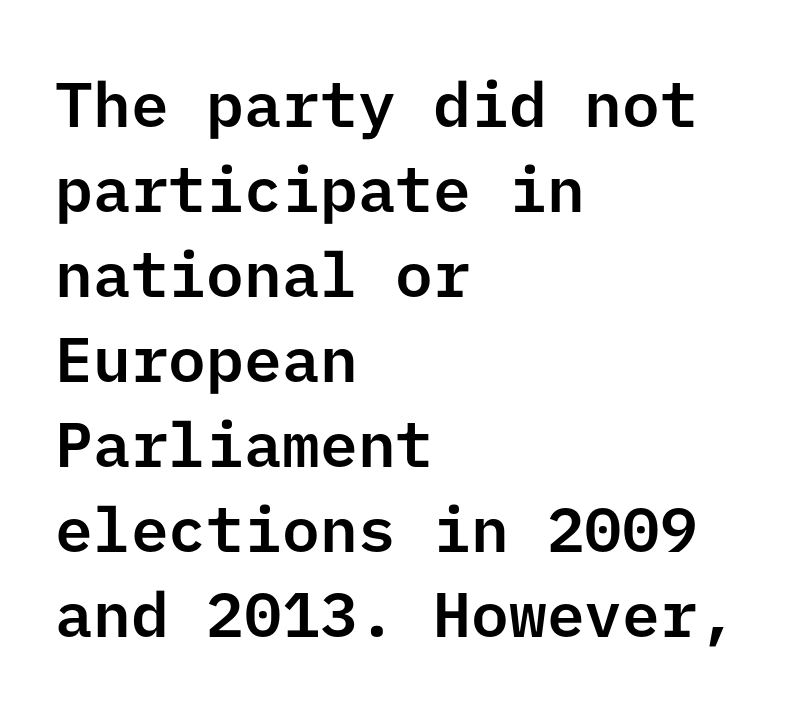
{"serif": "no", "italic": "no", "width": "normal", "stroke_contrast": "low", "x_height": "medium", "underline": "no", "align": "left", "line_spacing": "normal", "line_spacing_ratio": 1.35, "letter_spacing": "normal", "letter_spacing_em": 0.0, "glyph_px": 63}
